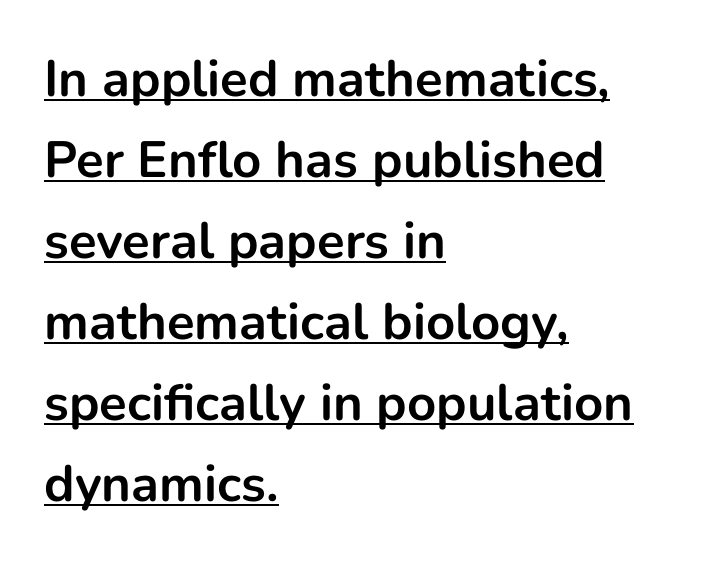
The image shows 51 px bold sans-serif type, upright; set left-aligned, normal line spacing (1.59x), normal letter spacing, underlined; low stroke contrast and a medium x-height.
